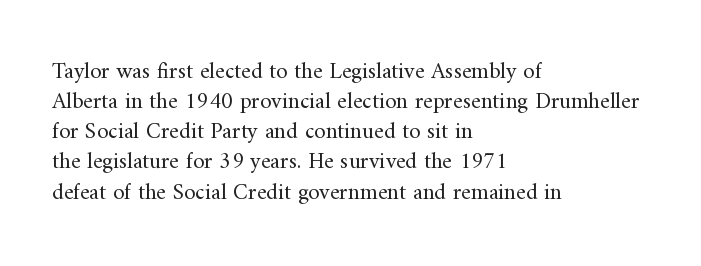
Q: Is the text bold? A: No.
Q: Is the text italic (slanted)? A: No, it is upright.
Q: Is the text underlined? A: No.
Q: How is the paragraph aligned? A: Left-aligned.
Q: Is the spacing between letters normal or unusually wide? A: Normal.
Q: Is the spacing between lines tight, normal or loose? A: Normal.
